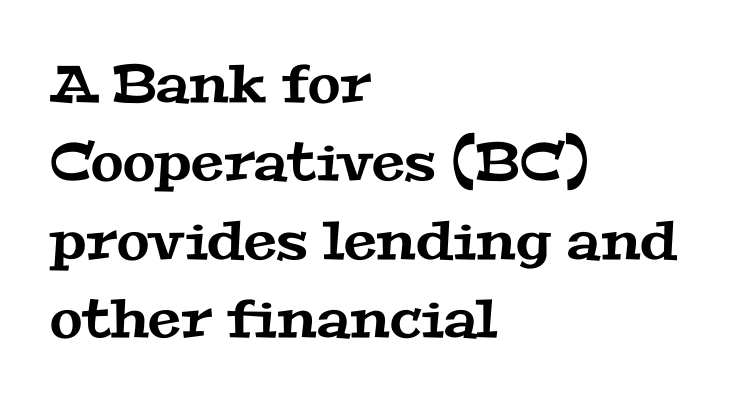
{"serif": "yes", "width": "wide", "stroke_contrast": "medium", "x_height": "medium", "monospaced": "no", "underline": "no", "align": "left", "line_spacing": "normal", "line_spacing_ratio": 1.48, "letter_spacing": "normal", "letter_spacing_em": 0.0, "glyph_px": 53}
